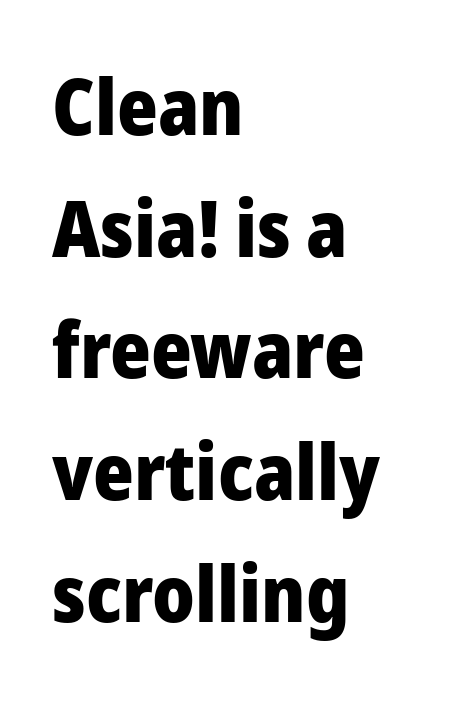
Interline gaps are of average width in this sample. Has an underline been added? It has not. Its strokes are broad and dark, the hallmark of bold type. These lines keep a tight, regular rhythm from letter to letter. Think of a printed novel: that variable character pitch is what you see here. This is the regular roman posture of the typeface.
